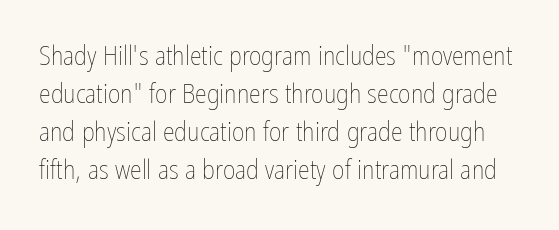
The image shows 27 px text type, upright; set normal line spacing (1.41x), normal letter spacing, not underlined.
